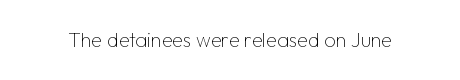
The image shows 20 px text type, upright; set normal letter spacing, not underlined.
